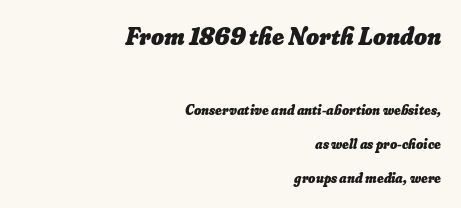
Students, this is bold: see how much ink each stroke carries. The passage shown has conventional tracking throughout. Nobody drew a line under any word here. How would I describe the line gaps? Wide and relaxed. The rendering anchors every line to the right-hand side. Which chunk is bigger? The first one — the top block dwarfs the bottom.
